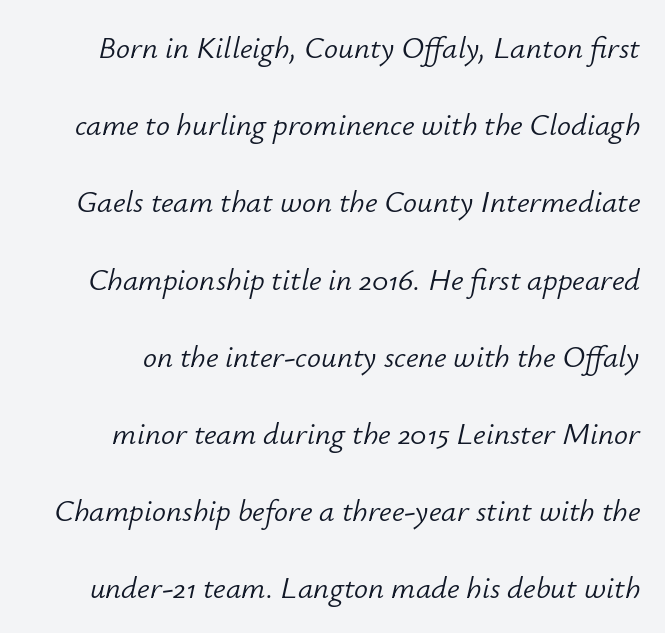
The face used here is rendered with its standard letterfit. Summary of vertical rhythm: relaxed, with wide interline spacing. Nobody drew a line under any word here. Quick note: italic. You could not count columns in this text — the font is proportionally spaced. The weight would be labelled regular, book, light, or lighter still.
